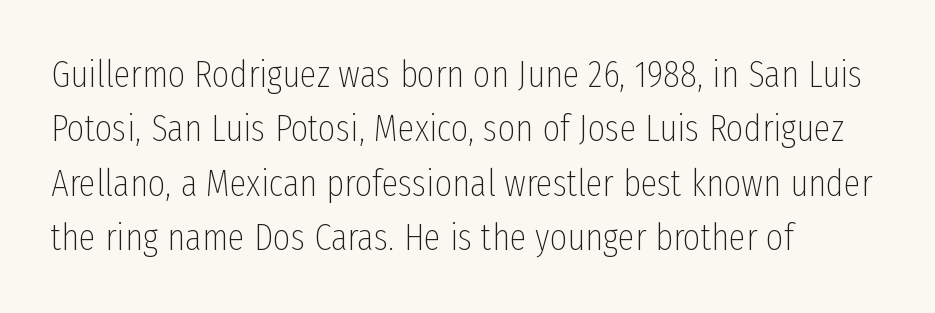
There is no visible air inserted between adjacent glyphs. Tall strokes in this sample are plumb rather than angled. Looks like regular typesetting: each glyph gets only the width it needs. Vertical stems look standard width or narrower in stroke.
